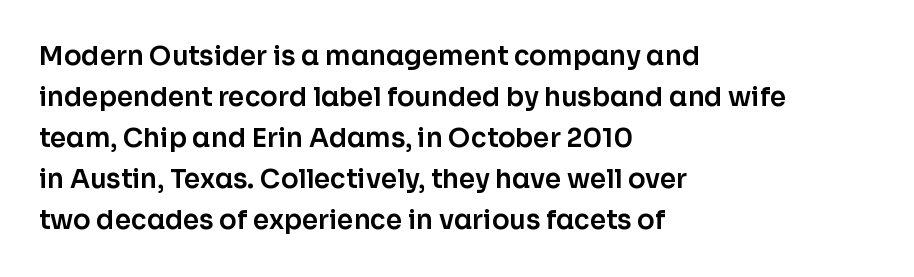
Q: Is the text italic (slanted)? A: No, it is upright.
Q: Is the text underlined? A: No.
Q: How is the paragraph aligned? A: Left-aligned.
Q: Is the spacing between letters normal or unusually wide? A: Normal.
Q: Is the spacing between lines tight, normal or loose? A: Normal.
